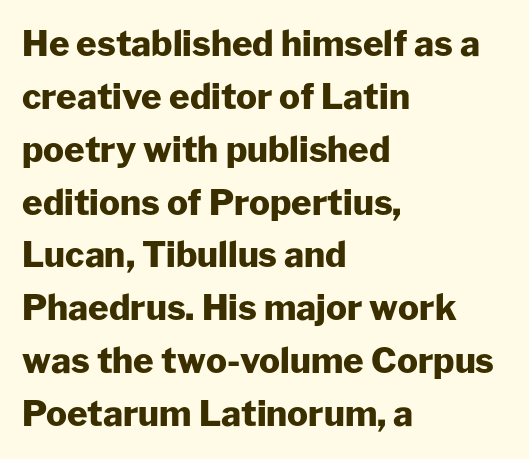
The image shows 35 px heavy sans-serif type, upright; set left-aligned, normal line spacing (1.51x), normal letter spacing, not underlined; low stroke contrast and a medium x-height.
